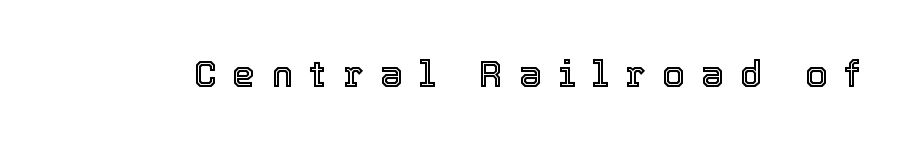
Underline: absent. The tracking jumps out immediately: characters are airy and widely separated. A typesetter would call this proportional, since set widths differ per character. A roman cut, with each character standing at attention.
